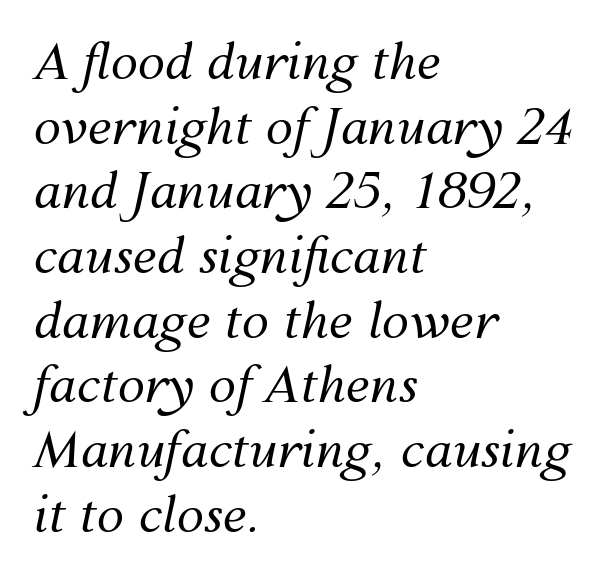
Q: Is the text bold? A: No.
Q: Is the text italic (slanted)? A: Yes, it leans right by about 12 degrees.
Q: Is the text underlined? A: No.
Q: How is the paragraph aligned? A: Left-aligned.
Q: Is the spacing between letters normal or unusually wide? A: Normal.
Q: Is the spacing between lines tight, normal or loose? A: Normal.
Q: Width (condensed, normal, or wide)? A: Normal.
Q: Stroke contrast? A: Medium.
Q: x-height? A: Medium.
Q: Monospaced? A: No.
